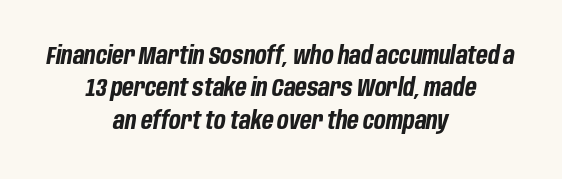
{"italic": "yes", "lean": "right", "slant_degrees": 10, "bold": "yes", "underline": "no", "align": "center", "line_spacing": "normal", "line_spacing_ratio": 1.35, "letter_spacing": "normal", "letter_spacing_em": 0.0, "glyph_px": 24}
